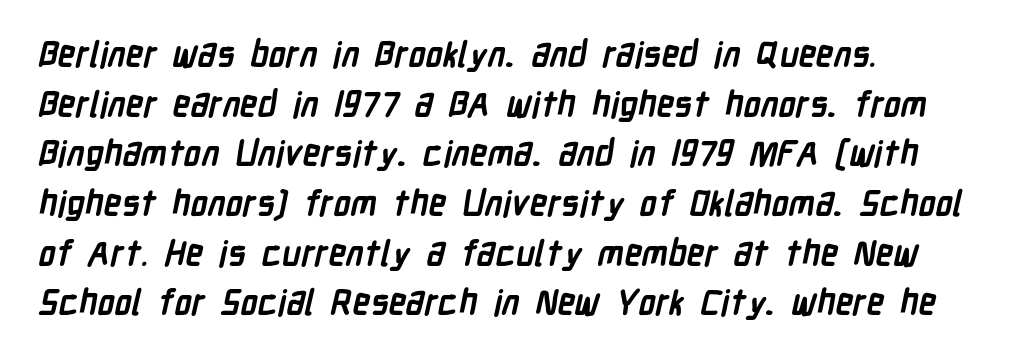
Compared with a centered layout, this one pins lines to the left instead. The rendering uses natural spacing where letterforms have individual widths. Bare-footed words on every line. How heavy is the stroke? Heavy — this is a bold. In terms of leading, this rendering sits right in the middle.
